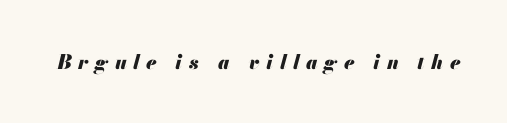
{"italic": "yes", "lean": "right", "slant_degrees": 13, "bold": "yes", "underline": "no", "letter_spacing": "wide", "letter_spacing_em": 0.34, "glyph_px": 20}
